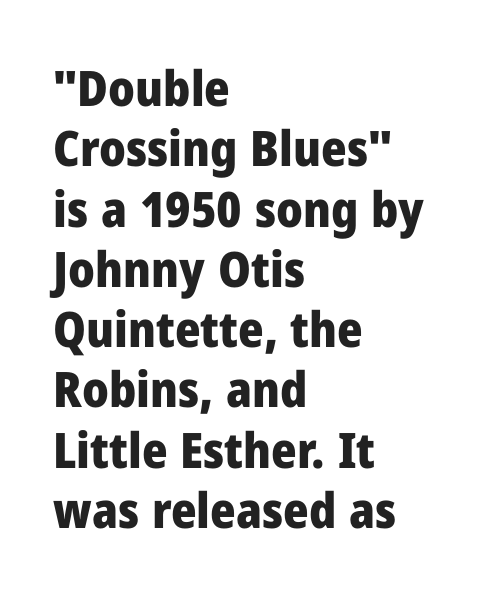
Q: Is the text bold? A: Yes.
Q: Is the text italic (slanted)? A: No, it is upright.
Q: Is the typeface a serif or a sans-serif typeface? A: Sans-serif.
Q: Is the text underlined? A: No.
Q: How is the paragraph aligned? A: Left-aligned.
Q: Is the spacing between letters normal or unusually wide? A: Normal.
Q: Width (condensed, normal, or wide)? A: Normal.
Q: Stroke contrast? A: Low.
Q: x-height? A: Medium.
Q: Monospaced? A: No.
